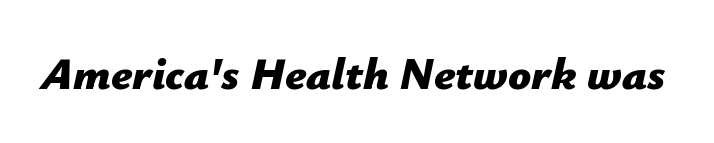
Think of a printed novel: that variable character pitch is what you see here. Quick note: italic. This rendering features lettering with no underline. A full-strength bold gives these letters their thick strokes.
